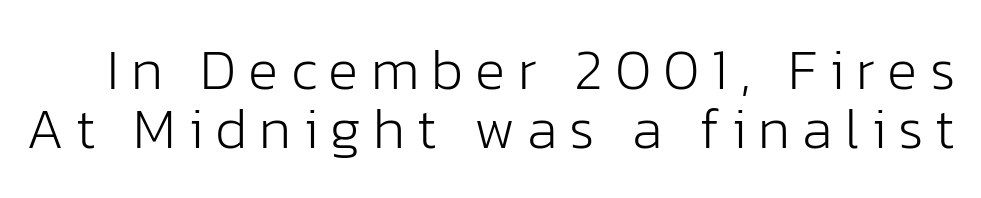
Q: Is the text bold? A: No.
Q: Is the text italic (slanted)? A: No, it is upright.
Q: Is the typeface a serif or a sans-serif typeface? A: Sans-serif.
Q: Is the text underlined? A: No.
Q: Is the spacing between letters normal or unusually wide? A: Unusually wide.
Q: Is the spacing between lines tight, normal or loose? A: Tight.
Q: Width (condensed, normal, or wide)? A: Normal.
Q: Stroke contrast? A: Low.
Q: x-height? A: Medium.
Q: Monospaced? A: No.
